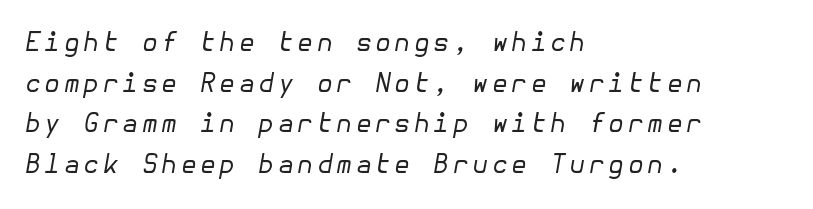
The image shows 26 px text type, italic (leaning right); set left-aligned, normal line spacing (1.56x), not underlined.
